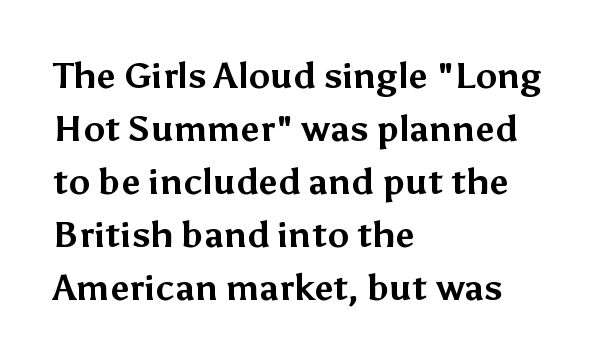
Q: Is the text bold? A: Yes.
Q: Is the text italic (slanted)? A: No, it is upright.
Q: Is the typeface a serif or a sans-serif typeface? A: Sans-serif.
Q: Is the text underlined? A: No.
Q: How is the paragraph aligned? A: Left-aligned.
Q: Is the spacing between letters normal or unusually wide? A: Normal.
Q: Is the spacing between lines tight, normal or loose? A: Normal.
Q: Width (condensed, normal, or wide)? A: Normal.
Q: Stroke contrast? A: Medium.
Q: x-height? A: Medium.
Q: Monospaced? A: No.
